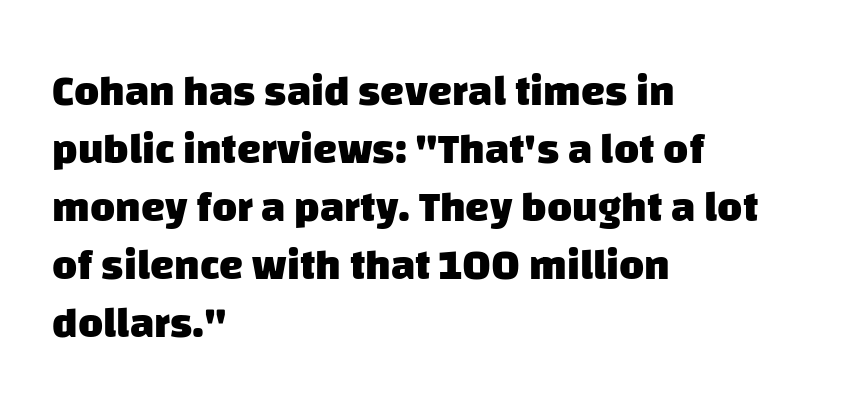
The image shows 43 px heavy sans-serif type; set left-aligned, normal line spacing (1.35x), normal letter spacing, not underlined; low stroke contrast and a large x-height.
